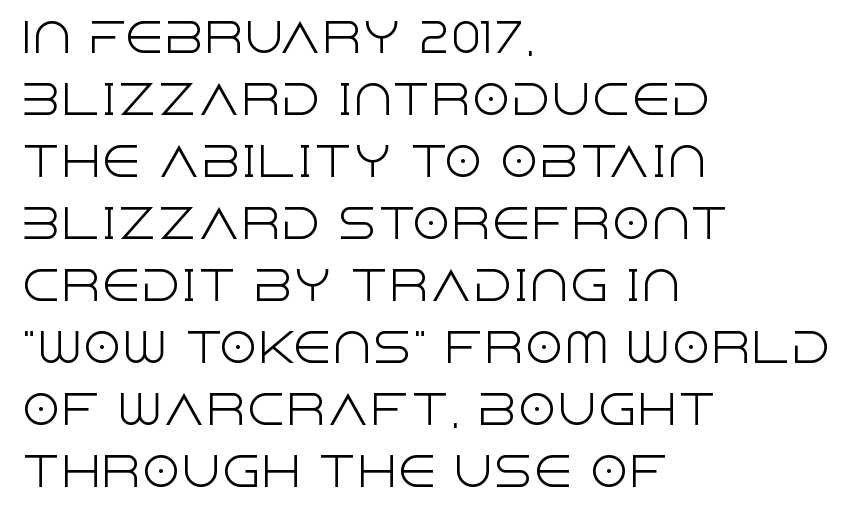
The image shows 40 px light sans-serif type, upright; set left-aligned, normal line spacing (1.55x), normal letter spacing, not underlined; a large x-height.
